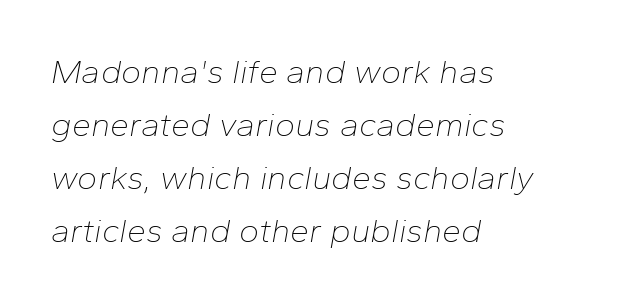
The image shows 34 px thin type, italic (leaning right); set left-aligned, normal line spacing (1.56x), normal letter spacing, not underlined; low stroke contrast and a medium x-height.
